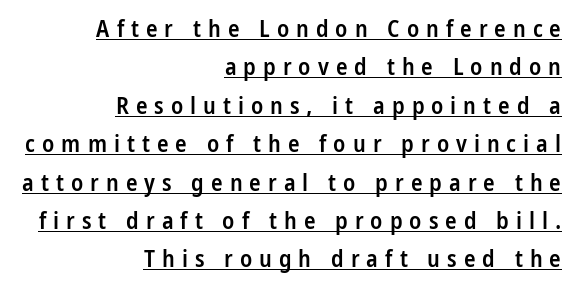
This sample keeps an unexceptional amount of space between lines. Students, this is semibold: more ink than regular, less than bold. Style check: upright. Short note: letters widely spaced. This rendering uses right alignment, leaving the left contour irregular.
